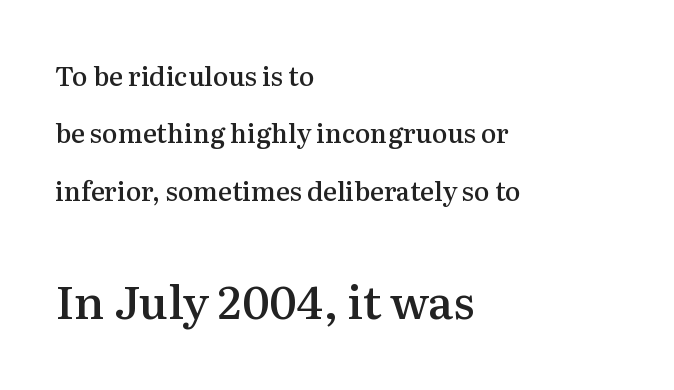
The image shows 46 px semibold serif type, upright; set left-aligned, loose line spacing (2.21x), normal letter spacing, not underlined; the second (bottom) block is 1.77x larger; medium stroke contrast and a medium x-height.
